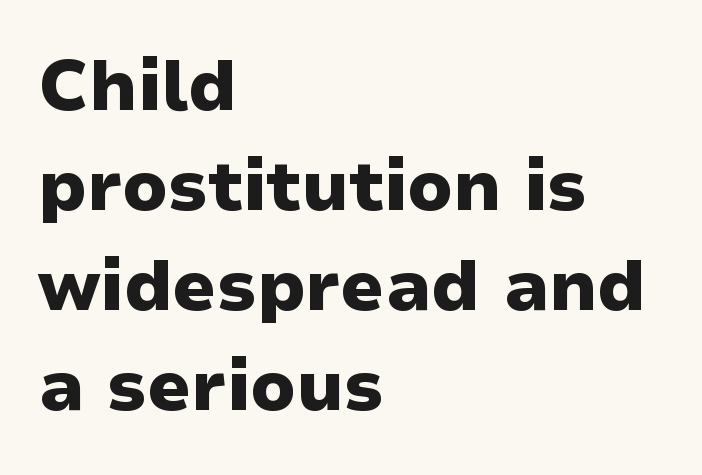
Q: Is the text bold? A: Yes.
Q: Is the text italic (slanted)? A: No, it is upright.
Q: Is the typeface a serif or a sans-serif typeface? A: Sans-serif.
Q: Is the text underlined? A: No.
Q: How is the paragraph aligned? A: Left-aligned.
Q: Is the spacing between letters normal or unusually wide? A: Normal.
Q: Is the spacing between lines tight, normal or loose? A: Normal.
Q: Width (condensed, normal, or wide)? A: Normal.
Q: Stroke contrast? A: Low.
Q: x-height? A: Medium.
Q: Monospaced? A: No.
